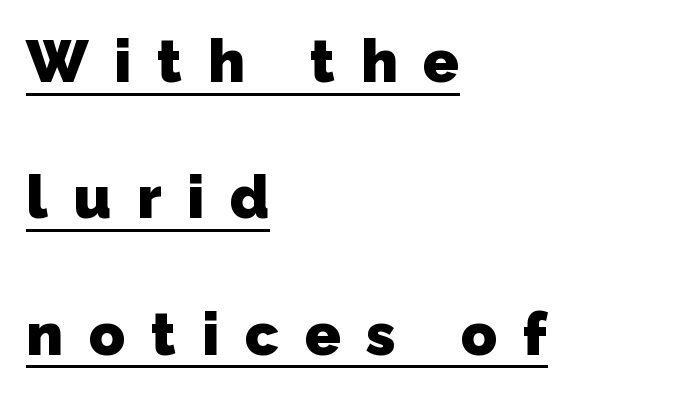
The image shows 59 px heavy sans-serif type; set left-aligned, loose line spacing (2.31x), unusually wide letter spacing (+0.44 em), underlined; low stroke contrast and a medium x-height.
